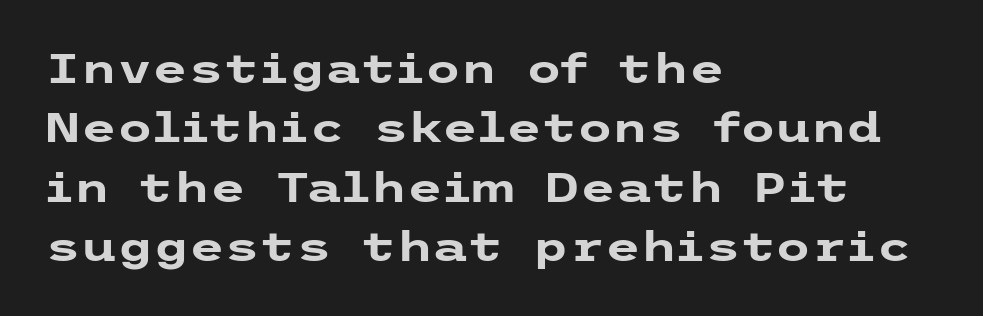
{"serif": "no", "italic": "no", "bold": "yes", "weight": "heavy", "width": "wide", "stroke_contrast": "low", "x_height": "medium", "underline": "no", "align": "left", "line_spacing": "normal", "line_spacing_ratio": 1.45, "letter_spacing": "normal", "letter_spacing_em": 0.0, "glyph_px": 41}
